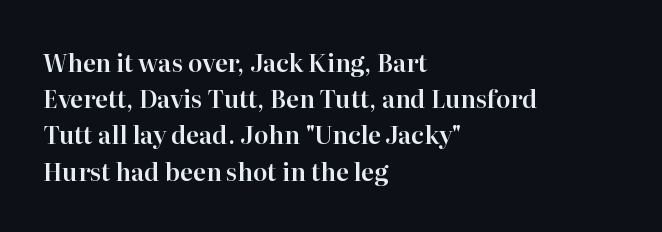
Q: Is the text italic (slanted)? A: No, it is upright.
Q: Is the text underlined? A: No.
Q: How is the paragraph aligned? A: Left-aligned.
Q: Is the spacing between letters normal or unusually wide? A: Normal.
Q: Is the spacing between lines tight, normal or loose? A: Normal.
